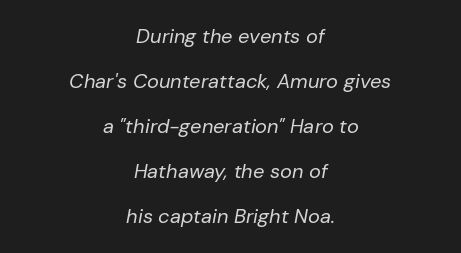
Q: Is the text bold? A: No.
Q: Is the text italic (slanted)? A: Yes, it leans right by about 10 degrees.
Q: Is the text underlined? A: No.
Q: How is the paragraph aligned? A: Centered.
Q: Is the spacing between letters normal or unusually wide? A: Normal.
Q: Is the spacing between lines tight, normal or loose? A: Loose.
